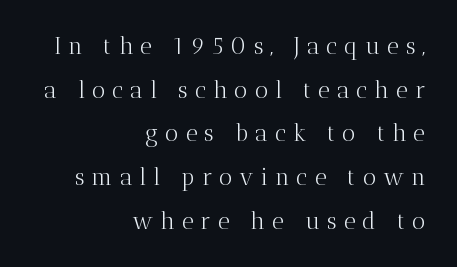
Reading down the column, the eye jumps a long way to each next line. Quick note: not italic, upright. The letters are spread apart with noticeably loose tracking. The string is rendered with underlining switched off. The compositor pushed each line to the right boundary.
